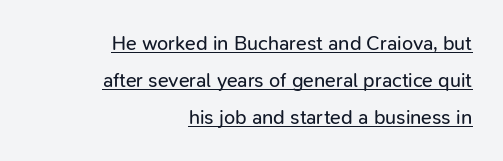
The image shows 20 px text type, upright; set right-aligned, line spacing 1.84x, normal letter spacing, underlined.
